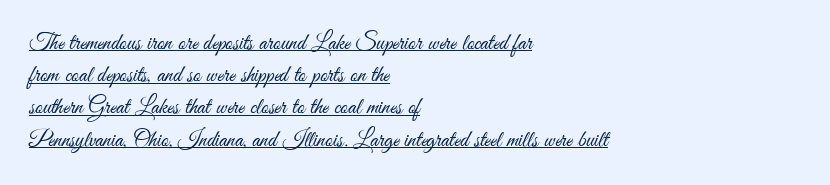
The image shows 23 px text type; set left-aligned, normal line spacing (1.4x), normal letter spacing, underlined.
